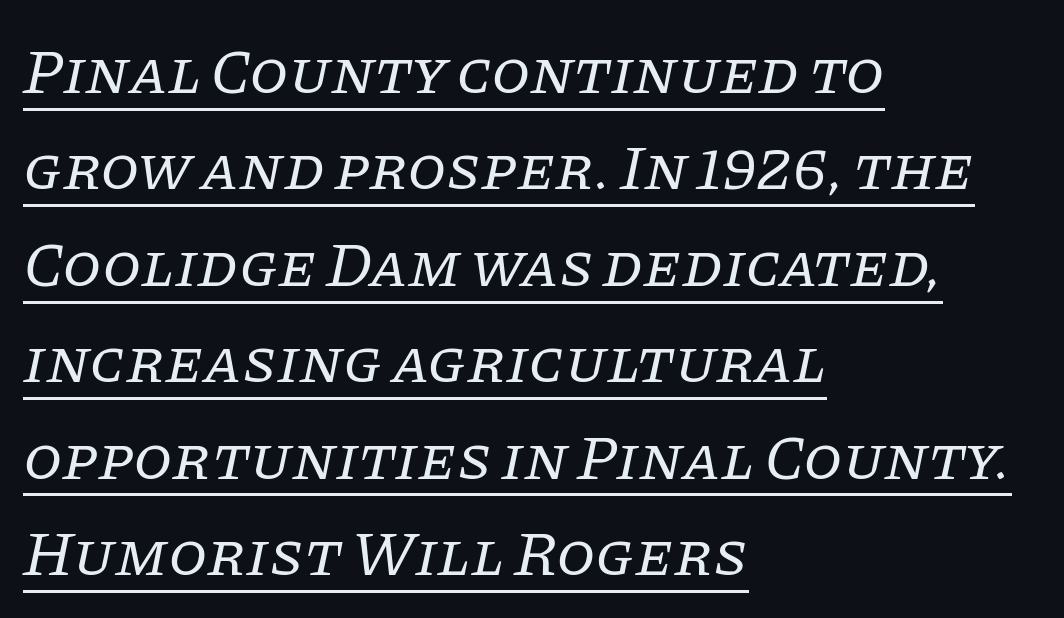
Q: Is the text bold? A: No.
Q: Is the text italic (slanted)? A: Yes, it leans right by about 11 degrees.
Q: Is the typeface a serif or a sans-serif typeface? A: Serif.
Q: Is the text underlined? A: Yes.
Q: How is the paragraph aligned? A: Left-aligned.
Q: Is the spacing between letters normal or unusually wide? A: Normal.
Q: Is the spacing between lines tight, normal or loose? A: Normal.
Q: Width (condensed, normal, or wide)? A: Normal.
Q: Stroke contrast? A: Low.
Q: x-height? A: Large.
Q: Monospaced? A: No.
